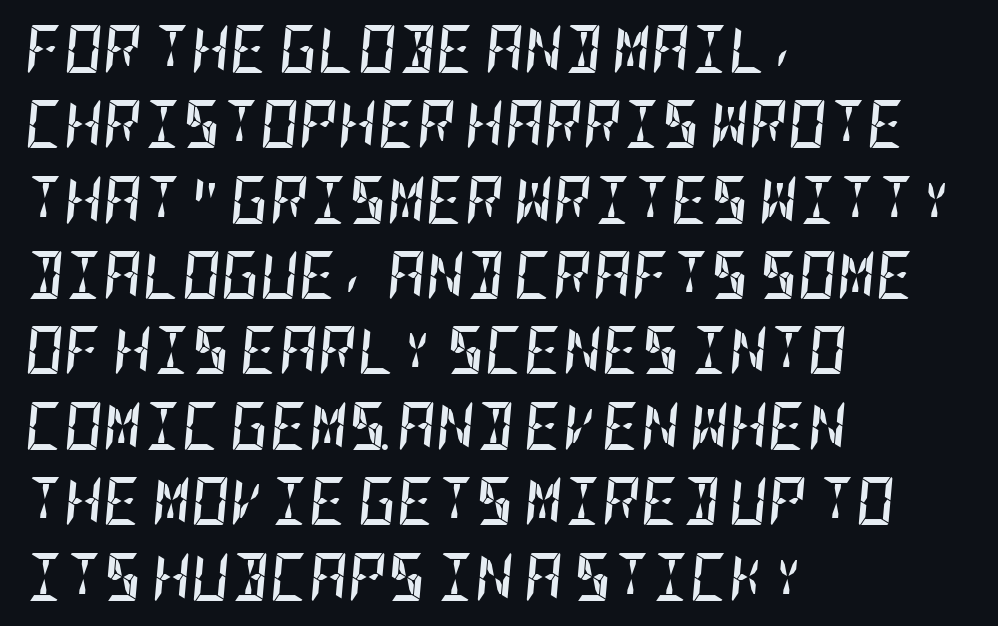
The image shows 48 px semibold, condensed type, italic (leaning right); set left-aligned, normal line spacing (1.57x), normal letter spacing, not underlined; low stroke contrast and a large x-height.
